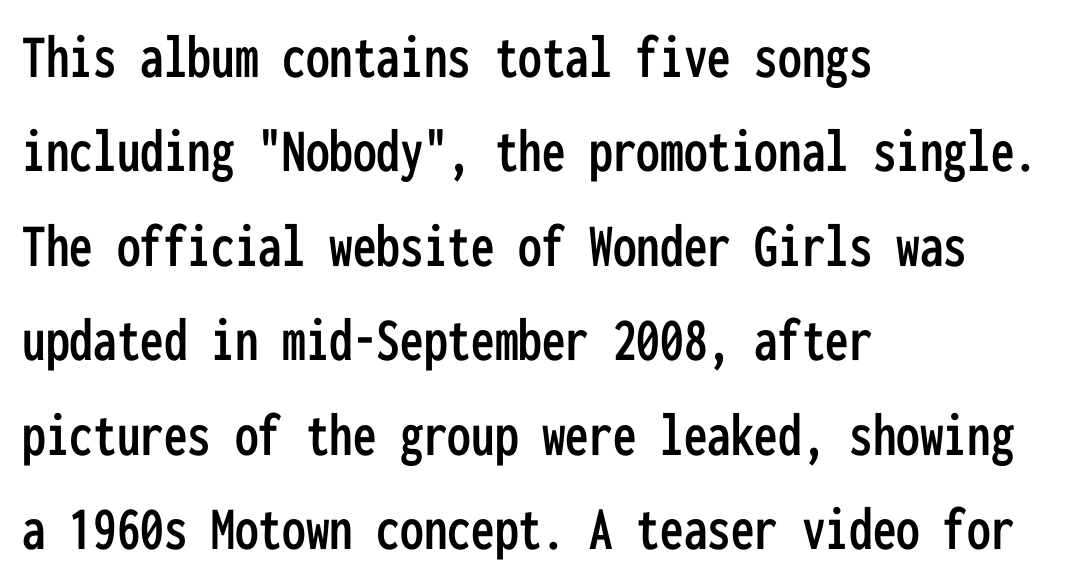
The image shows 63 px condensed sans-serif type, upright, monospaced; set left-aligned, normal line spacing (1.5x), normal letter spacing, not underlined; low stroke contrast and a medium x-height.
